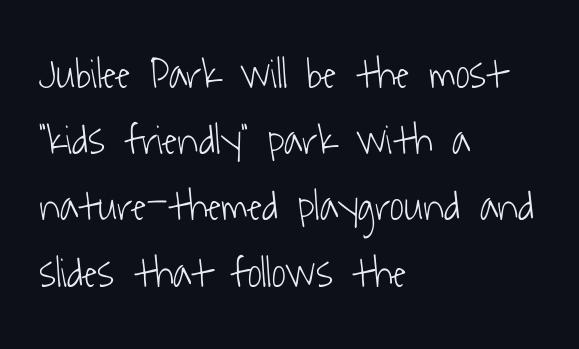
The image shows 43 px light, condensed sans-serif type; set left-aligned, normal line spacing (1.54x), normal letter spacing, not underlined; low stroke contrast and a medium x-height.
